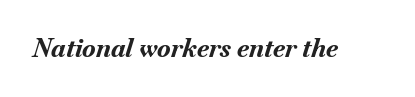
{"italic": "yes", "lean": "right", "slant_degrees": 18, "bold": "yes", "underline": "no", "letter_spacing": "normal", "letter_spacing_em": 0.0, "glyph_px": 25}
